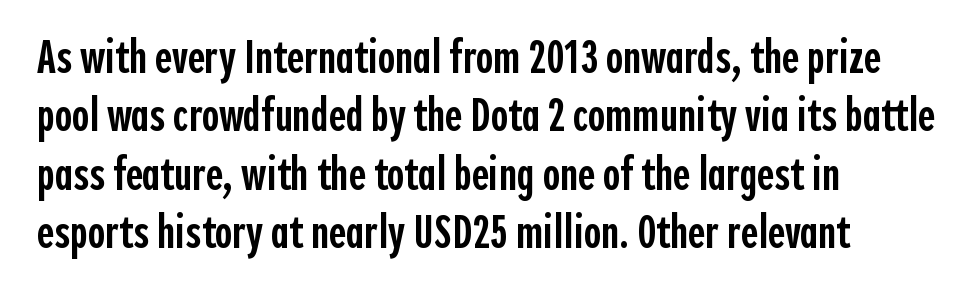
Typeset ragged right — the left edge is the straight one. Just letters on the line, the space beneath them empty. I'd call this a sans setting — the letters go barefoot. Is the letter spacing exaggerated? No — it looks like the ordinary default.
